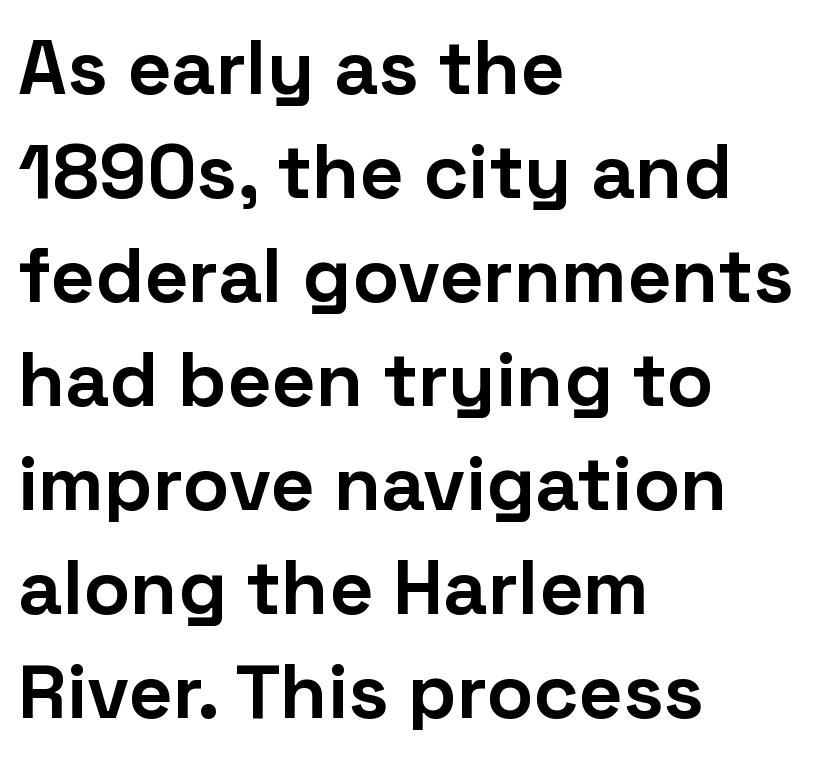
Note the varied advance widths — an 'i' is clearly narrower than an 'm'. You could call the tracking neutral — neither tight nor loose. Examine the stroke ends and you'll find no serifs. In terms of weight, the rendering is a true, heavy bold. Reading down the block, your eye returns to a fixed left position each line. The words here are not underlined.
